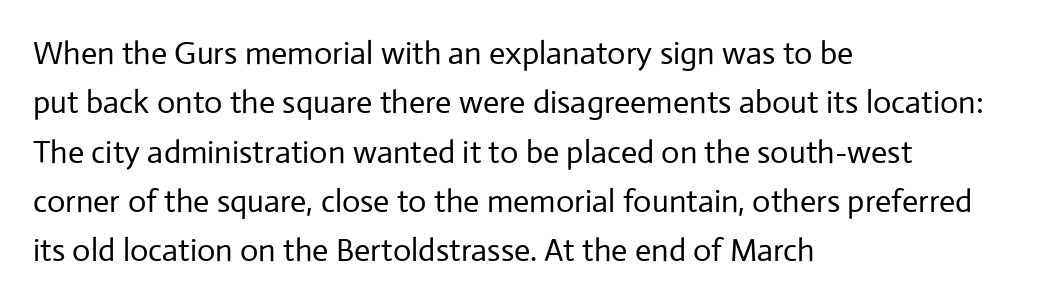
Q: Is the text bold? A: No.
Q: Is the text italic (slanted)? A: No, it is upright.
Q: Is the typeface a serif or a sans-serif typeface? A: Sans-serif.
Q: Is the text underlined? A: No.
Q: How is the paragraph aligned? A: Left-aligned.
Q: Is the spacing between letters normal or unusually wide? A: Normal.
Q: Is the spacing between lines tight, normal or loose? A: Normal.
Q: Width (condensed, normal, or wide)? A: Normal.
Q: Stroke contrast? A: Low.
Q: x-height? A: Medium.
Q: Monospaced? A: No.
